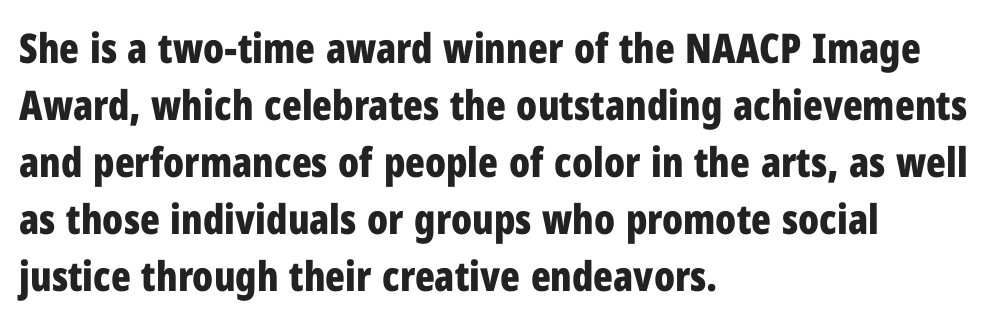
{"serif": "no", "italic": "no", "bold": "yes", "weight": "bold", "width": "condensed", "stroke_contrast": "low", "x_height": "medium", "monospaced": "no", "underline": "no", "align": "left", "line_spacing": "normal", "line_spacing_ratio": 1.39, "letter_spacing": "normal", "letter_spacing_em": 0.0, "glyph_px": 41}
